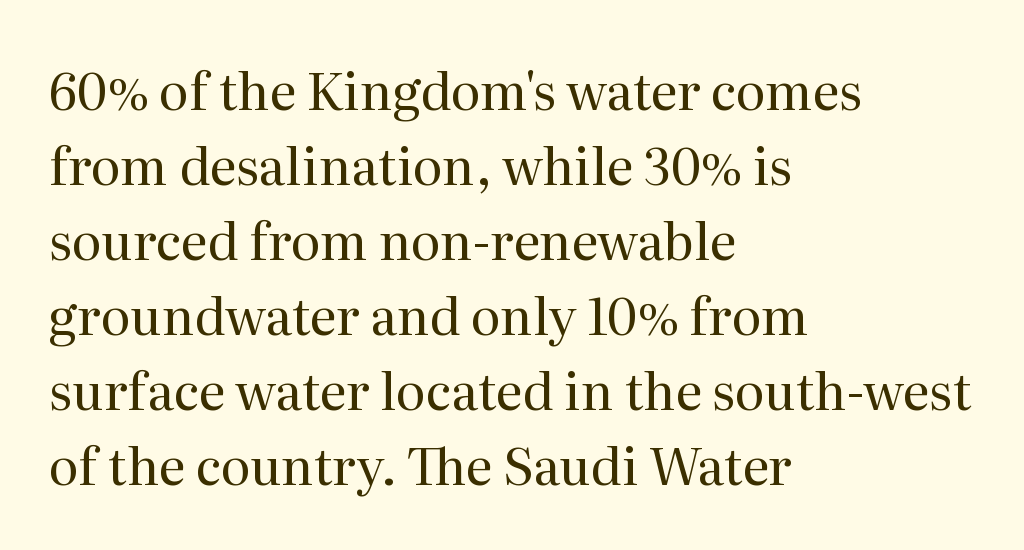
The image shows 51 px regular-weight serif type, upright; set left-aligned, normal line spacing (1.47x), normal letter spacing, not underlined; medium stroke contrast and a medium x-height.
